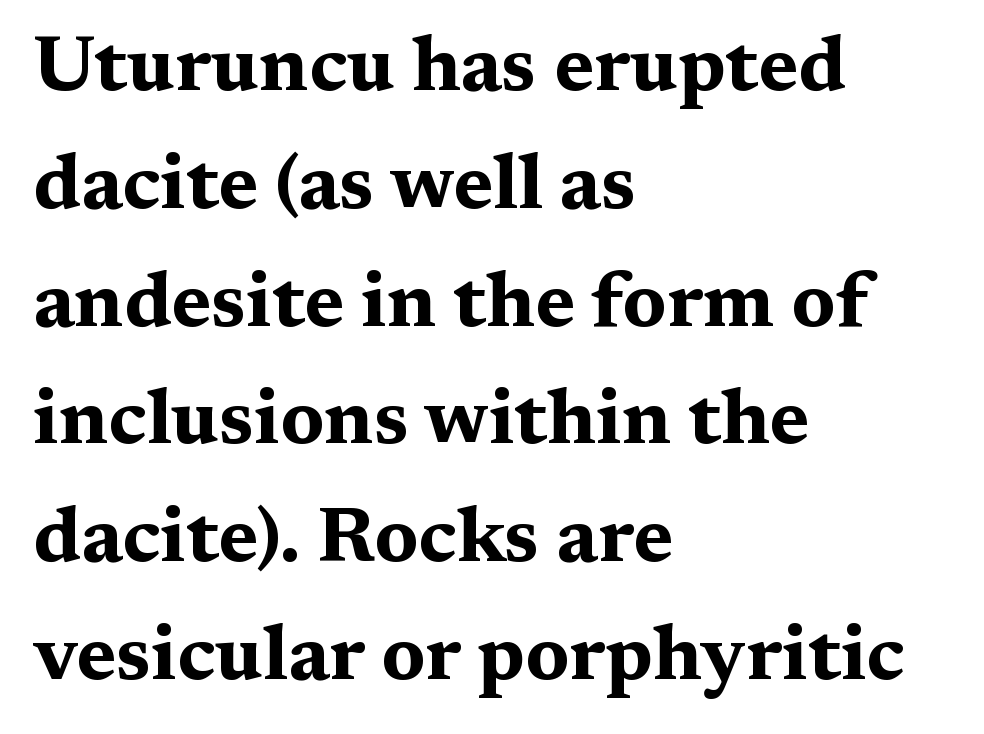
Note: serifs present on the glyphs. If you measured baseline to baseline, you'd find a middling distance. Style check: upright. The ragged edge is on the right, which tells us the setting is flush left.
